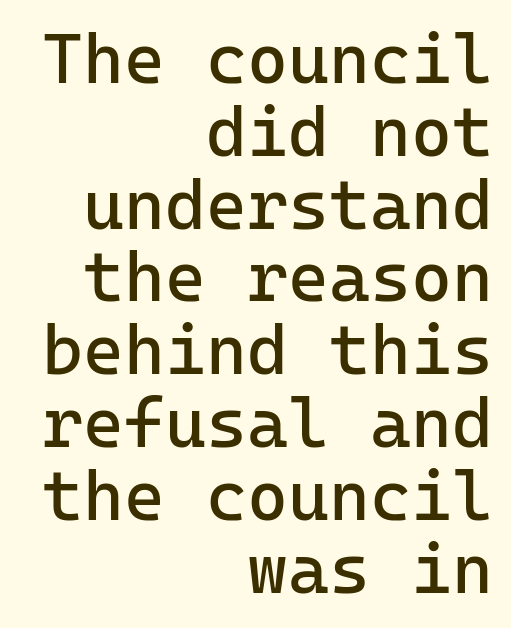
The image shows 70 px regular-weight sans-serif type, upright, monospaced; set right-aligned, tight line spacing (1.04x), normal letter spacing, not underlined; low stroke contrast and a medium x-height.
